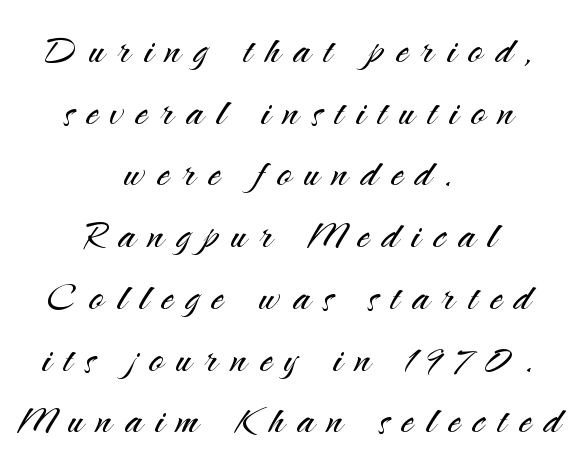
In terms of letterspacing, this is a distinctly airy, spread setting. No chunkiness to these letters — they're not bold. The typeface chosen for these lines omits serifs. The lines are quadded center. Is this a fixed-width face? No — the glyphs have proportional, varying widths. A normal amount of white space separates one row of letters from the next.
